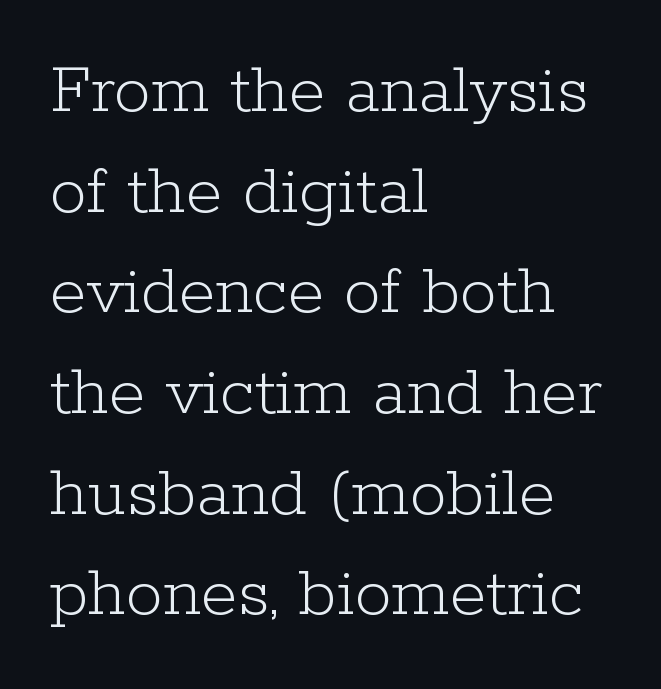
{"serif": "yes", "italic": "no", "bold": "no", "weight": "light", "width": "normal", "stroke_contrast": "low", "x_height": "medium", "monospaced": "no", "underline": "no", "align": "left", "line_spacing": "normal", "line_spacing_ratio": 1.36, "letter_spacing": "normal", "letter_spacing_em": 0.0, "glyph_px": 74}
